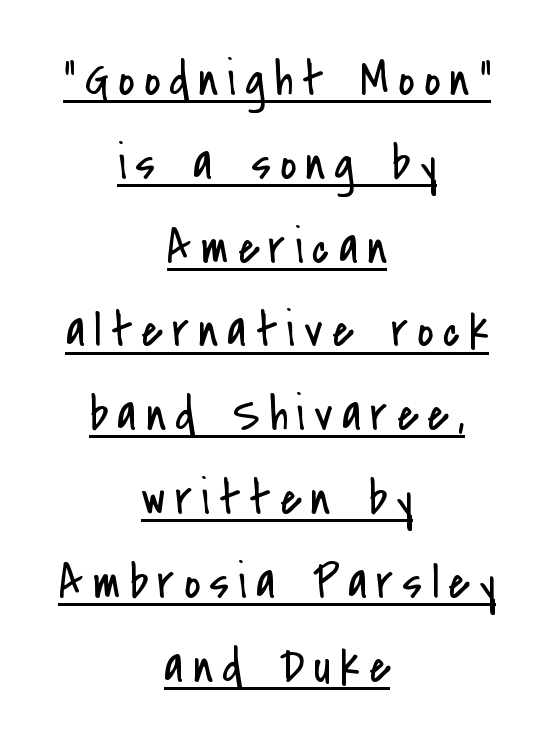
Caption: multi-line text, centered on the measure. Do the letters lean? They stand straight. Unlike a traditional serif, this face leaves its strokes unadorned. Descenders here cross a horizontal rule under the line. Character widths vary here, with narrow letters taking less room than wide ones.
